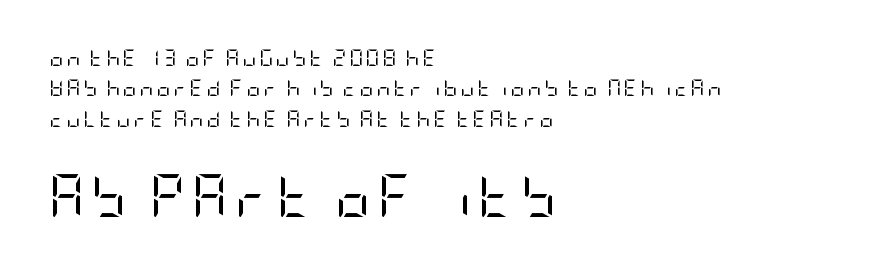
The image shows 43 px regular-weight, condensed sans-serif type, upright; set left-aligned, line spacing 1.78x, not underlined; the second (bottom) block is 2.53x larger; low stroke contrast and a large x-height.
